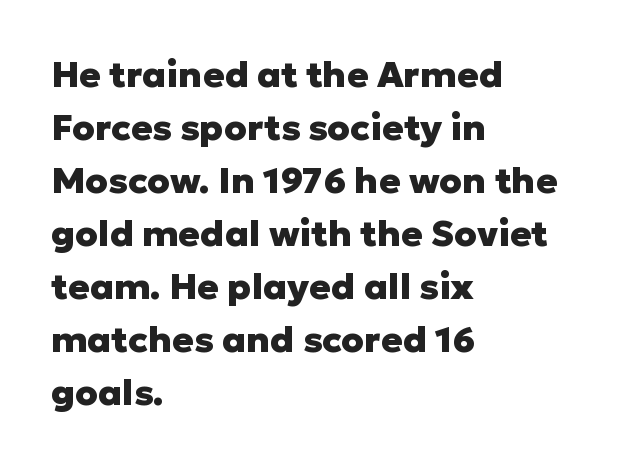
Q: Is the text bold? A: Yes.
Q: Is the text italic (slanted)? A: No, it is upright.
Q: Is the typeface a serif or a sans-serif typeface? A: Sans-serif.
Q: Is the text underlined? A: No.
Q: How is the paragraph aligned? A: Left-aligned.
Q: Is the spacing between letters normal or unusually wide? A: Normal.
Q: Is the spacing between lines tight, normal or loose? A: Normal.
Q: Width (condensed, normal, or wide)? A: Normal.
Q: Stroke contrast? A: Low.
Q: x-height? A: Medium.
Q: Monospaced? A: No.
